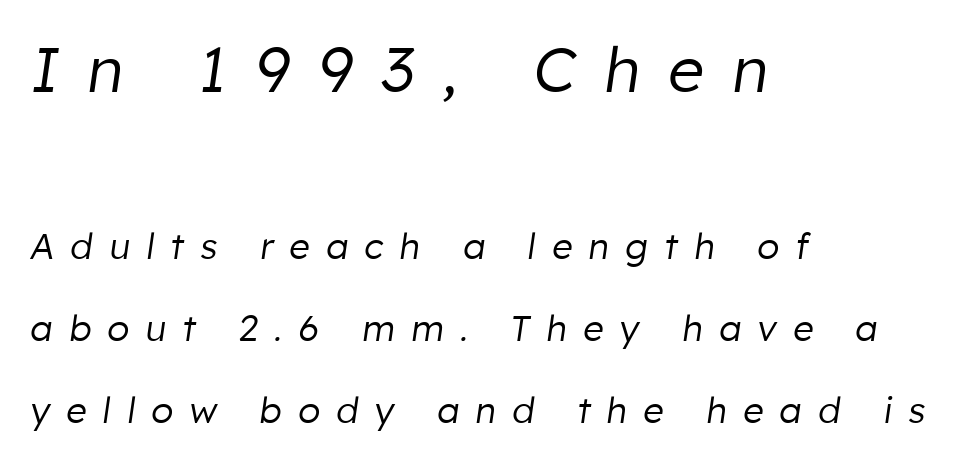
{"italic": "yes", "lean": "right", "slant_degrees": 8, "bold": "no", "weight": "regular", "width": "normal", "stroke_contrast": "low", "x_height": "medium", "monospaced": "no", "underline": "no", "align": "left", "line_spacing": "loose", "line_spacing_ratio": 2.28, "letter_spacing": "wide", "letter_spacing_em": 0.45, "larger_block": "first", "size_ratio": 1.75, "glyph_px": 63}
